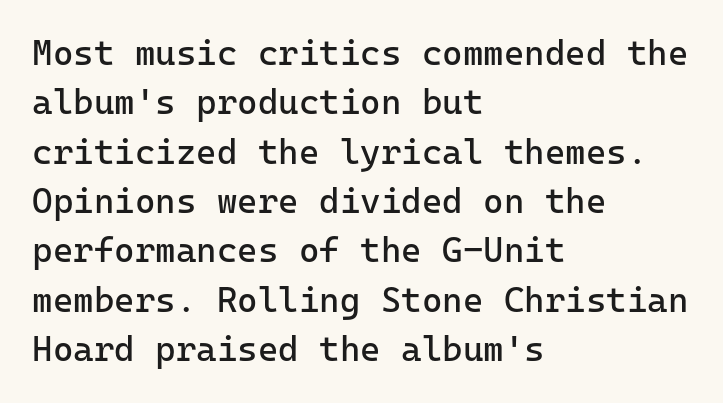
{"serif": "no", "italic": "no", "bold": "no", "weight": "regular", "width": "normal", "stroke_contrast": "low", "x_height": "medium", "monospaced": "yes", "underline": "no", "align": "left", "line_spacing": "normal", "line_spacing_ratio": 1.41, "letter_spacing": "normal", "letter_spacing_em": 0.0, "glyph_px": 35}
